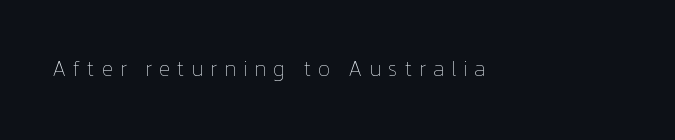
{"italic": "no", "bold": "no", "underline": "no", "letter_spacing": "wide", "letter_spacing_em": 0.32, "glyph_px": 21}
